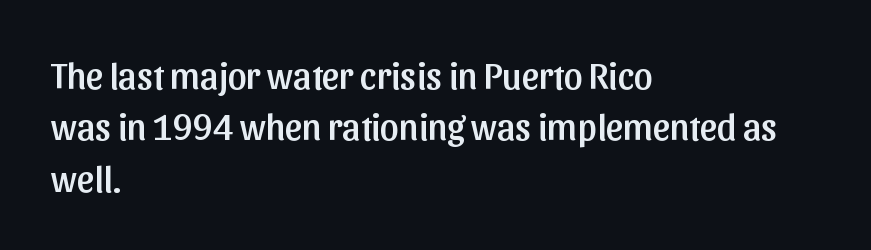
{"serif": "no", "italic": "no", "width": "normal", "stroke_contrast": "low", "x_height": "medium", "monospaced": "no", "underline": "no", "align": "left", "line_spacing": "normal", "line_spacing_ratio": 1.39, "letter_spacing": "normal", "letter_spacing_em": 0.0, "glyph_px": 37}
